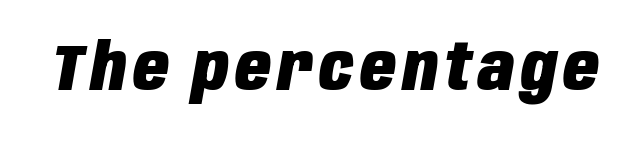
Do the characters align in a grid? No, the font is proportional. The words here are not underlined. The glyphs look as if they've been sheared to an angle. The letters are bold, with thick, heavy strokes.
